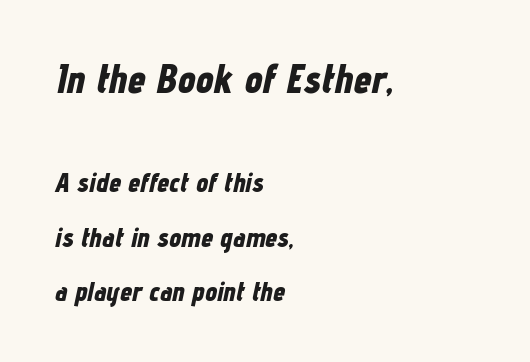
The image shows 40 px bold, condensed type, italic (leaning right); set left-aligned, loose line spacing (2.01x), normal letter spacing, not underlined; the first (top) block is 1.48x larger; low stroke contrast and a medium x-height.
